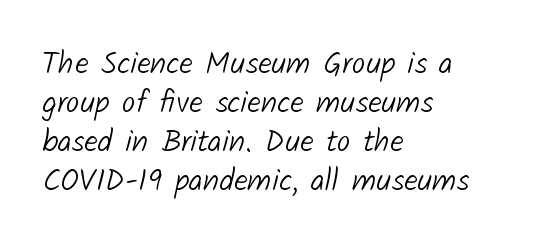
The image shows 31 px light sans-serif type; set left-aligned, normal line spacing (1.26x), normal letter spacing, not underlined; low stroke contrast and a medium x-height.
